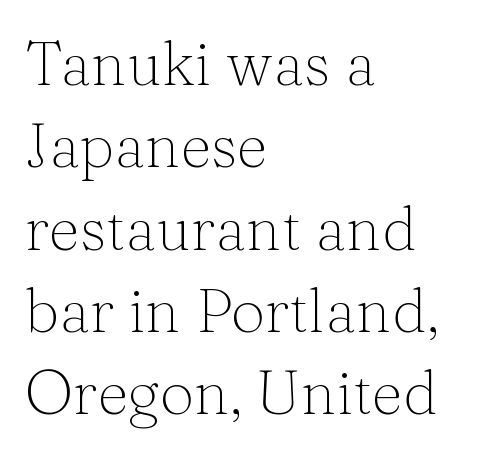
{"serif": "yes", "italic": "no", "bold": "no", "weight": "light", "width": "normal", "stroke_contrast": "medium", "x_height": "medium", "monospaced": "no", "underline": "no", "align": "left", "line_spacing": "normal", "line_spacing_ratio": 1.35, "letter_spacing": "normal", "letter_spacing_em": 0.0, "glyph_px": 61}
